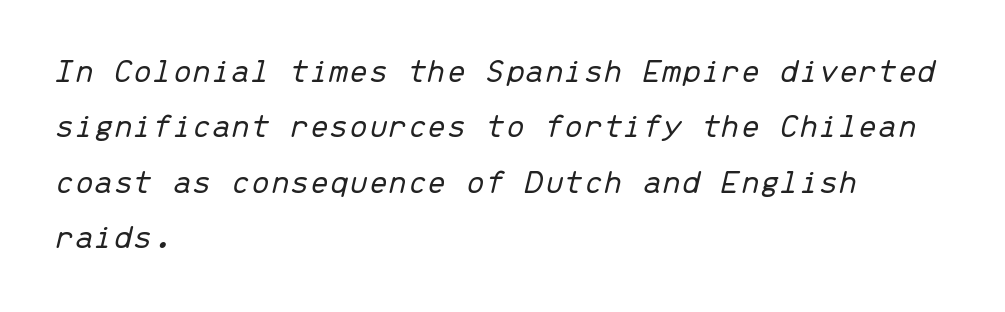
Q: Is the text bold? A: No.
Q: Is the text italic (slanted)? A: Yes, it leans right by about 13 degrees.
Q: Is the text underlined? A: No.
Q: How is the paragraph aligned? A: Left-aligned.
Q: Is the spacing between letters normal or unusually wide? A: Normal.
Q: Is the spacing between lines tight, normal or loose? A: Normal.
Q: Width (condensed, normal, or wide)? A: Normal.
Q: Stroke contrast? A: Low.
Q: x-height? A: Medium.
Q: Monospaced? A: Yes.
